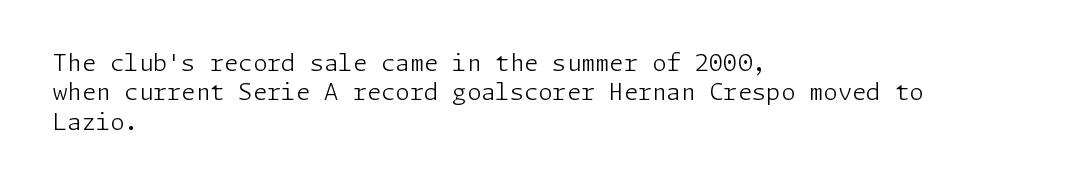
It's the straight-up-and-down kind of type. The face used here is rendered with its standard letterfit. The setting favours the left margin, as ordinary paragraphs usually do. This is not heavy type; no bold has been used. Interline gaps are of average width in this sample.
